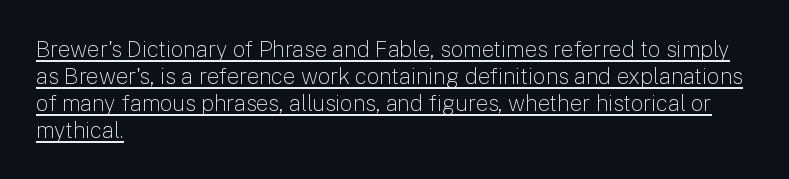
{"italic": "no", "bold": "no", "underline": "yes", "align": "left", "line_spacing_ratio": 1.22, "letter_spacing": "normal", "letter_spacing_em": 0.0, "glyph_px": 22}
